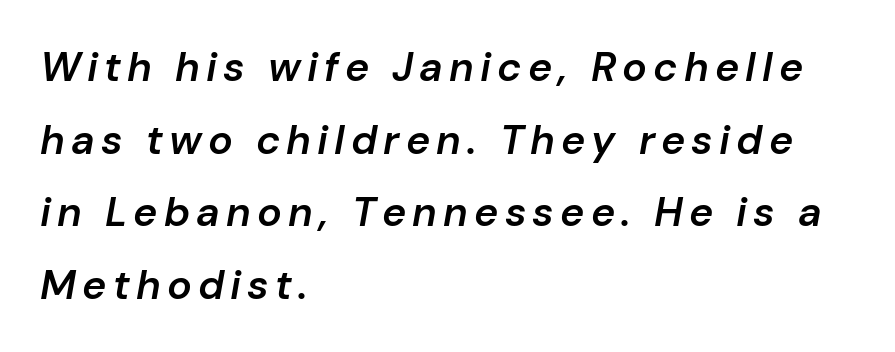
The image shows 41 px semibold type, italic (leaning right); set left-aligned, line spacing 1.77x, not underlined; low stroke contrast and a medium x-height.
